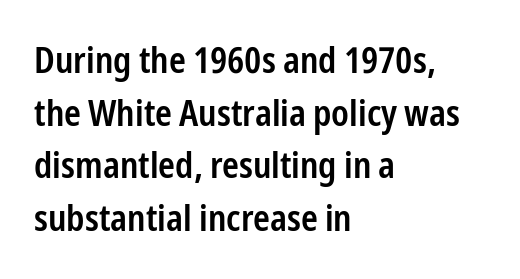
The image shows 36 px semibold, condensed sans-serif type, upright; set left-aligned, normal line spacing (1.46x), normal letter spacing, not underlined; low stroke contrast and a medium x-height.
